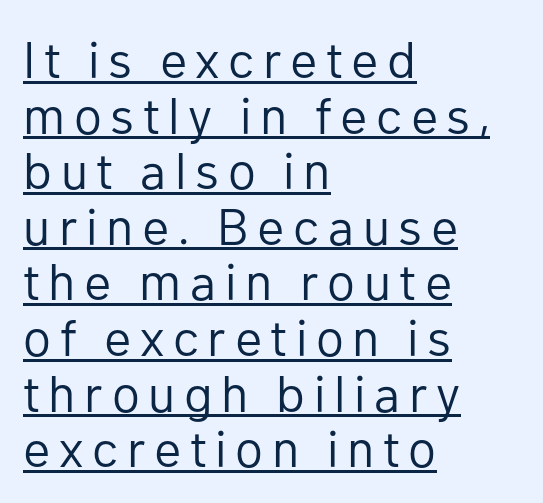
The type family on display is of the sans-serif kind. Here the designer chose a conventional face with non-uniform glyph widths. A roman cut, with each character standing at attention. A baseline rule has been typeset under these characters. Alignment: flush left.
